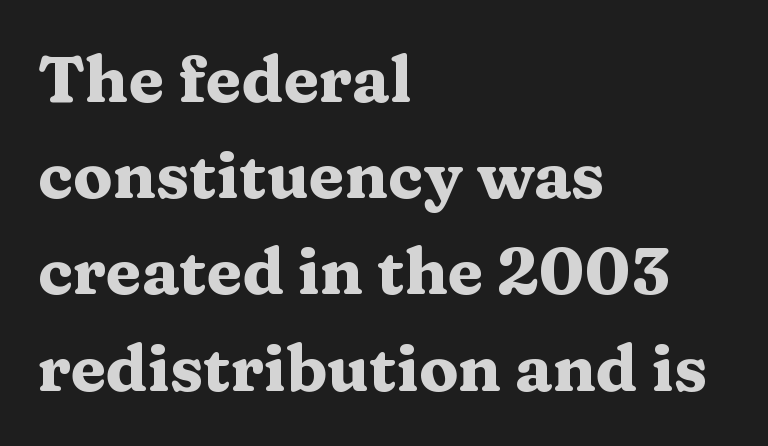
The image shows 65 px heavy, wide serif type, upright; set left-aligned, normal line spacing (1.48x), normal letter spacing, not underlined; medium stroke contrast and a medium x-height.
